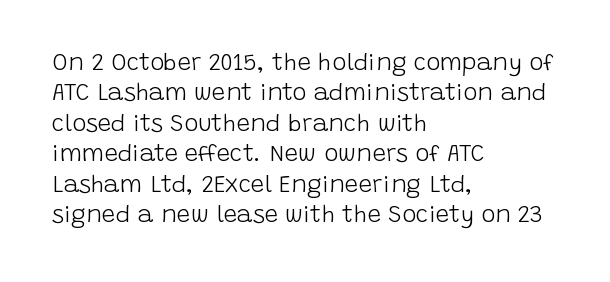
The image shows 24 px text type, upright; set left-aligned, normal line spacing (1.27x), normal letter spacing, not underlined.
